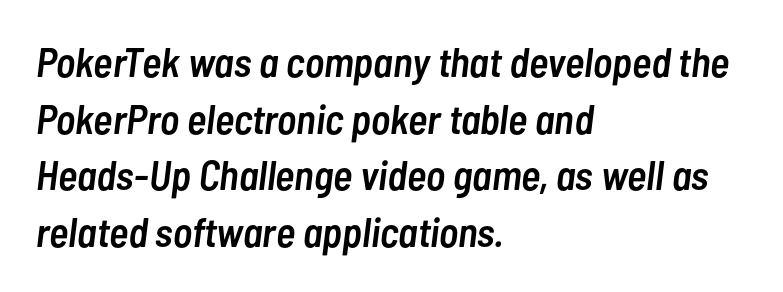
The rendering anchors every line to the left-hand side. This block has exactly the height ordinary leading produces. The face used here is proportionally spaced, like ordinary book or web type. Does the lettering tilt? It does — this is italic. No extra tracking has been applied to these lines. Does the weight exceed regular? Yes, but only to semibold.
